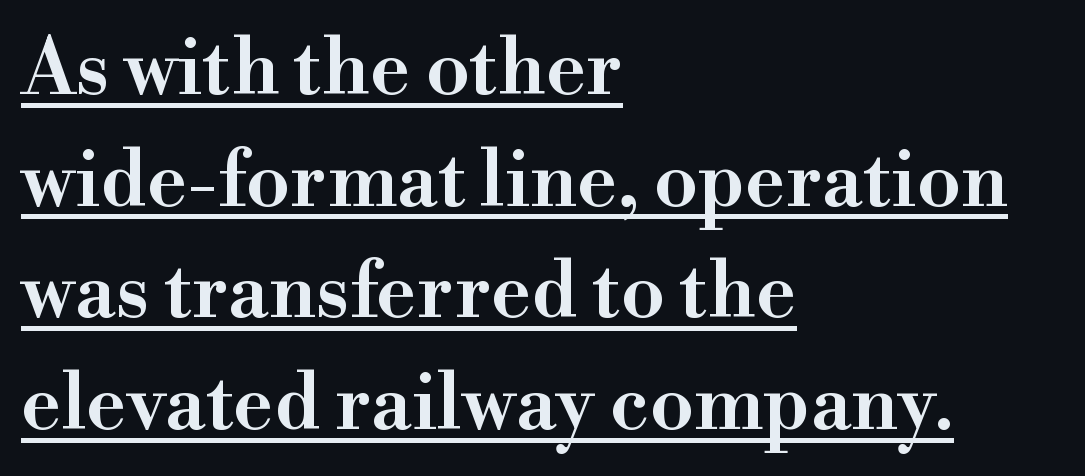
{"serif": "yes", "italic": "no", "bold": "semi", "weight": "semibold", "width": "normal", "stroke_contrast": "high", "x_height": "small", "monospaced": "no", "underline": "yes", "align": "left", "line_spacing": "normal", "line_spacing_ratio": 1.43, "letter_spacing": "normal", "letter_spacing_em": 0.0, "glyph_px": 78}
